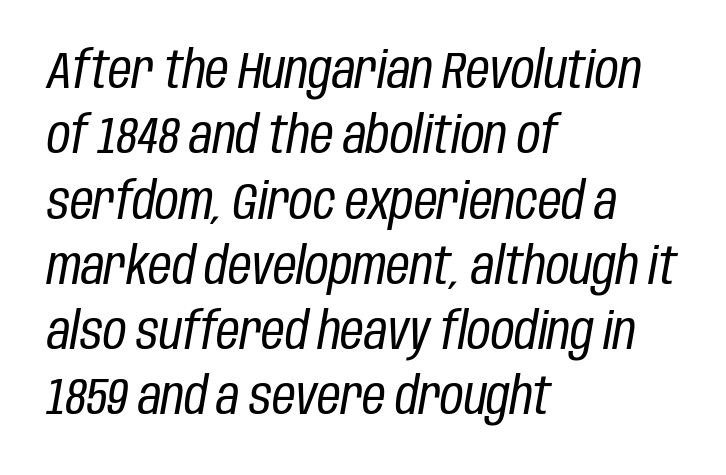
Is there much room between lines? A standard amount, neither cramped nor airy. Each letter keeps its own natural width here, so spacing adapts to shape. Heaviness? Minimal to ordinary, like unemphasized prose. Rule under the text: the space is simply empty. This sample uses an oblique cut, with every glyph tilted off the vertical.
